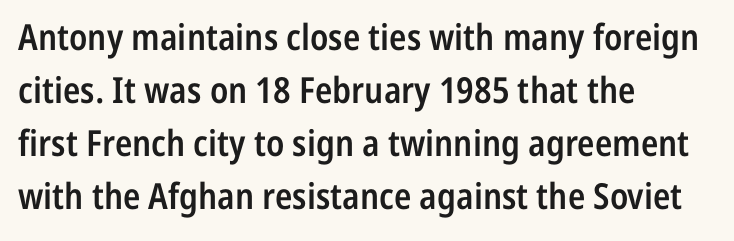
{"serif": "no", "italic": "no", "bold": "semi", "weight": "semibold", "width": "condensed", "stroke_contrast": "low", "x_height": "medium", "monospaced": "no", "underline": "no", "align": "left", "line_spacing": "normal", "line_spacing_ratio": 1.47, "letter_spacing": "normal", "letter_spacing_em": 0.0, "glyph_px": 36}
